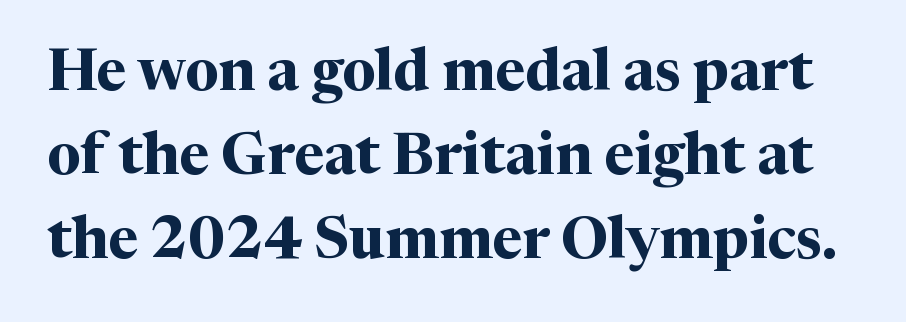
Q: Is the text bold? A: Yes.
Q: Is the text italic (slanted)? A: No, it is upright.
Q: Is the typeface a serif or a sans-serif typeface? A: Serif.
Q: Is the text underlined? A: No.
Q: Is the spacing between letters normal or unusually wide? A: Normal.
Q: Is the spacing between lines tight, normal or loose? A: Normal.
Q: Width (condensed, normal, or wide)? A: Normal.
Q: Stroke contrast? A: Medium.
Q: x-height? A: Medium.
Q: Monospaced? A: No.
